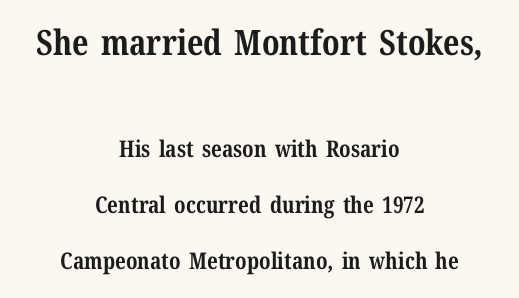
{"serif": "yes", "italic": "no", "bold": "yes", "weight": "bold", "width": "normal", "stroke_contrast": "medium", "x_height": "medium", "monospaced": "no", "underline": "no", "align": "center", "line_spacing": "loose", "line_spacing_ratio": 2.45, "letter_spacing": "normal", "letter_spacing_em": 0.0, "larger_block": "first", "size_ratio": 1.52, "glyph_px": 35}
